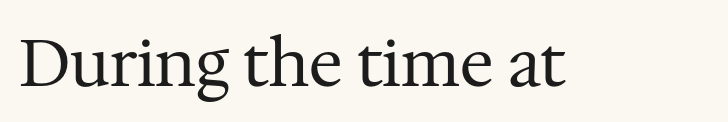
The image shows 65 px regular-weight serif type, upright; set normal letter spacing, not underlined; medium stroke contrast and a medium x-height.
